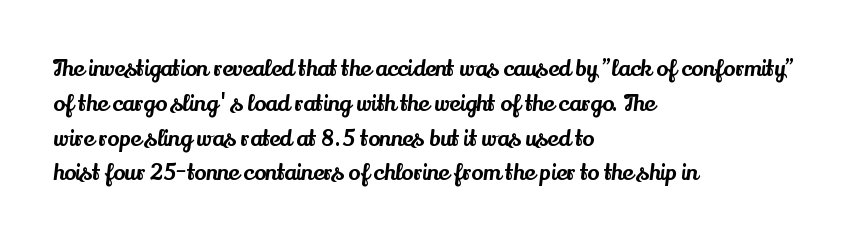
{"underline": "no", "align": "left", "line_spacing": "normal", "line_spacing_ratio": 1.58, "letter_spacing": "normal", "letter_spacing_em": 0.0, "glyph_px": 22}
